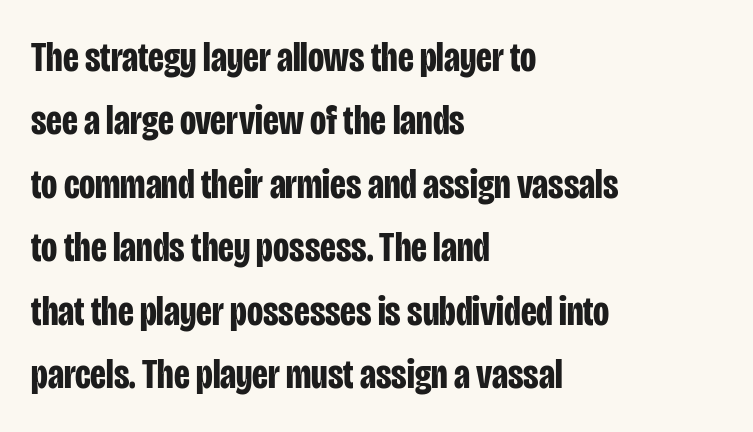
{"serif": "no", "italic": "no", "bold": "yes", "weight": "bold", "width": "condensed", "stroke_contrast": "low", "x_height": "large", "monospaced": "no", "underline": "no", "align": "left", "line_spacing": "normal", "line_spacing_ratio": 1.51, "letter_spacing": "normal", "letter_spacing_em": 0.0, "glyph_px": 42}
